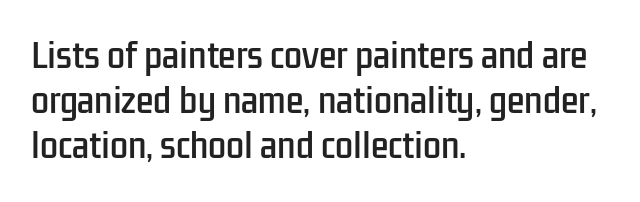
The image shows 32 px condensed sans-serif type, upright; set left-aligned, normal line spacing (1.4x), normal letter spacing, not underlined; low stroke contrast and a medium x-height.
